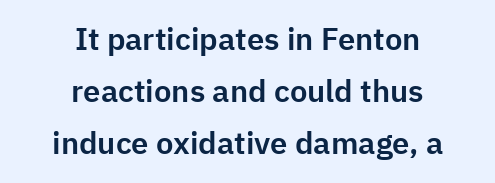
Q: Is the text italic (slanted)? A: No, it is upright.
Q: Is the typeface a serif or a sans-serif typeface? A: Sans-serif.
Q: Is the text underlined? A: No.
Q: How is the paragraph aligned? A: Centered.
Q: Is the spacing between letters normal or unusually wide? A: Normal.
Q: Is the spacing between lines tight, normal or loose? A: Normal.
Q: Width (condensed, normal, or wide)? A: Normal.
Q: Stroke contrast? A: Low.
Q: x-height? A: Medium.
Q: Monospaced? A: No.
